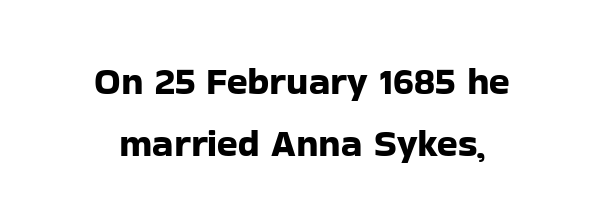
Look at the tracking — it's just the regular setting, nothing added. The typesetter chose a symmetrical, centered arrangement here. The passage shown is typed in a proportional face where columns would drift. Rows of type keep a routine distance in the vertical direction.
